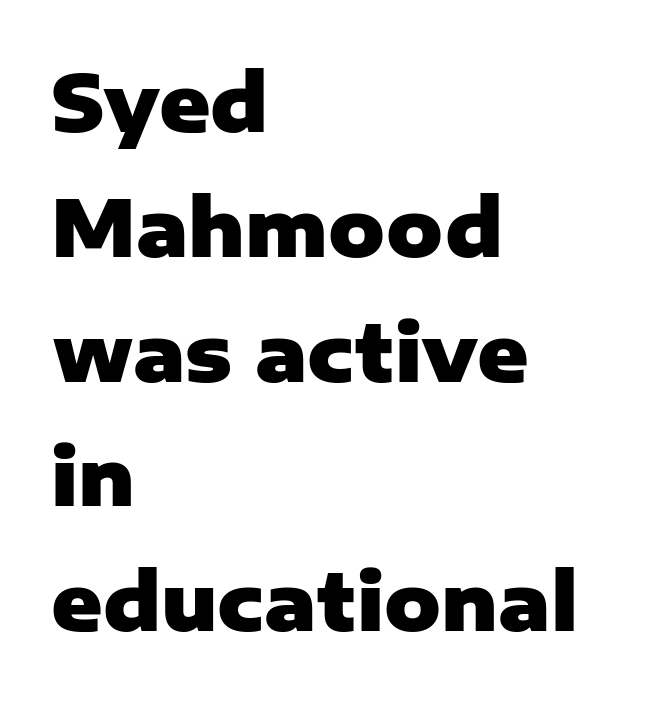
The image shows 78 px heavy sans-serif type, upright; set left-aligned, normal line spacing (1.6x), normal letter spacing, not underlined; low stroke contrast and a medium x-height.
